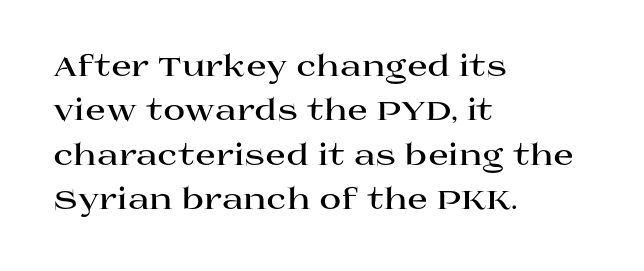
{"serif": "yes", "italic": "no", "bold": "yes", "weight": "bold", "width": "wide", "stroke_contrast": "high", "x_height": "large", "monospaced": "no", "underline": "no", "align": "left", "line_spacing": "normal", "line_spacing_ratio": 1.48, "letter_spacing": "normal", "letter_spacing_em": 0.0, "glyph_px": 30}
